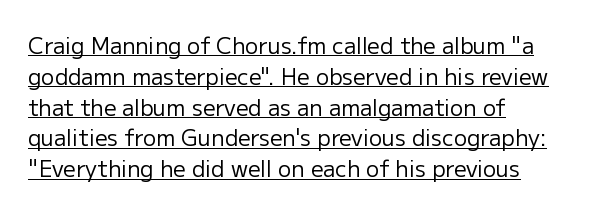
{"italic": "no", "bold": "no", "underline": "yes", "align": "left", "line_spacing": "normal", "line_spacing_ratio": 1.4, "letter_spacing": "normal", "letter_spacing_em": 0.0, "glyph_px": 22}
